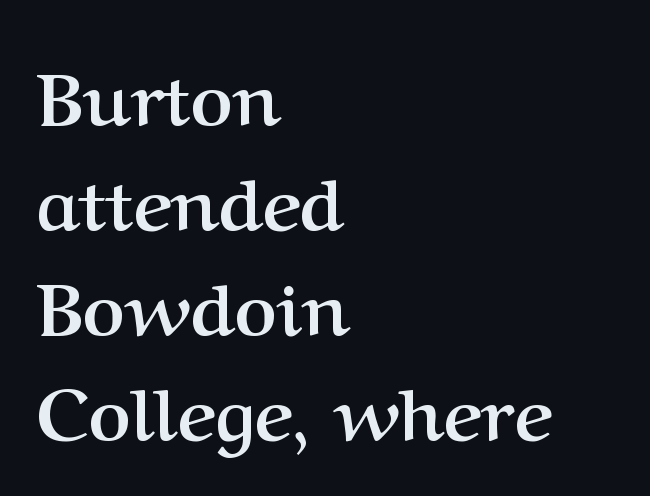
The gap between lines stays unmarked. You'd pick this weight for a headline — it's a proper bold. Unlike italic type, these characters show no tilt at all. Think of a printed novel: that variable character pitch is what you see here. The rag falls on the right side of this text block. The designer left line spacing at the default.
